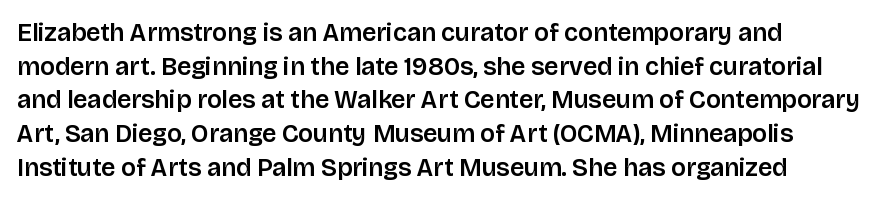
Q: Is the text italic (slanted)? A: No, it is upright.
Q: Is the text underlined? A: No.
Q: How is the paragraph aligned? A: Left-aligned.
Q: Is the spacing between letters normal or unusually wide? A: Normal.
Q: Is the spacing between lines tight, normal or loose? A: Normal.
